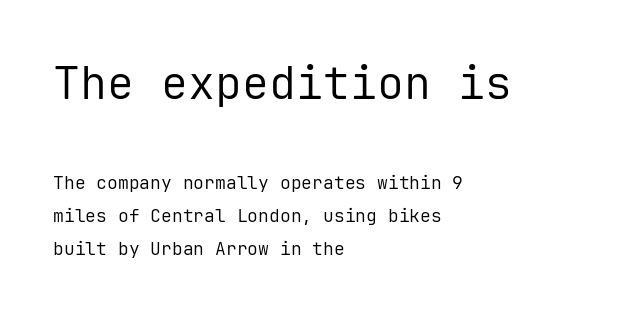
The image shows 45 px regular-weight sans-serif type, upright, monospaced; set left-aligned, line spacing 1.81x, normal letter spacing, not underlined; the first (top) block is 2.5x larger; low stroke contrast and a medium x-height.
